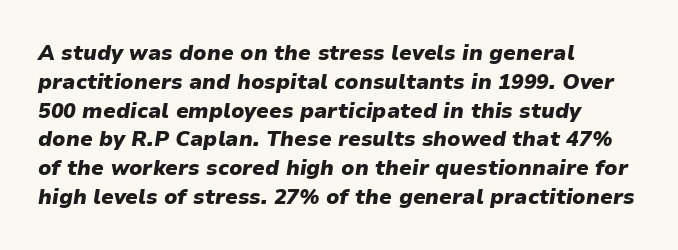
Q: Is the text bold? A: Yes.
Q: Is the text italic (slanted)? A: Yes, it leans right by about 9 degrees.
Q: Is the text underlined? A: No.
Q: How is the paragraph aligned? A: Left-aligned.
Q: Is the spacing between letters normal or unusually wide? A: Normal.
Q: Is the spacing between lines tight, normal or loose? A: Normal.
